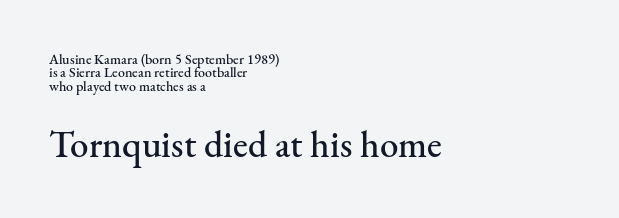
Caption: standard tracking, unaltered. The letters carry serifs — small finishing strokes at the ends of their stems. Each letter keeps its own natural width here, so spacing adapts to shape. Notice how the passage keeps a crisp vertical edge on the left only.
